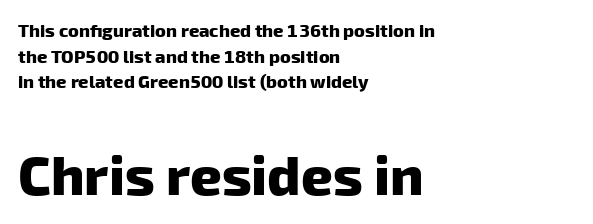
Q: Is the text bold? A: Yes.
Q: Is the typeface a serif or a sans-serif typeface? A: Sans-serif.
Q: Is the text underlined? A: No.
Q: How is the paragraph aligned? A: Left-aligned.
Q: Is the spacing between letters normal or unusually wide? A: Normal.
Q: Is the spacing between lines tight, normal or loose? A: Normal.
Q: Which block of text is set in a larger size, the first (top) or the second (bottom)? A: The second (bottom) one.
Q: Width (condensed, normal, or wide)? A: Normal.
Q: Stroke contrast? A: Low.
Q: x-height? A: Medium.
Q: Monospaced? A: No.
